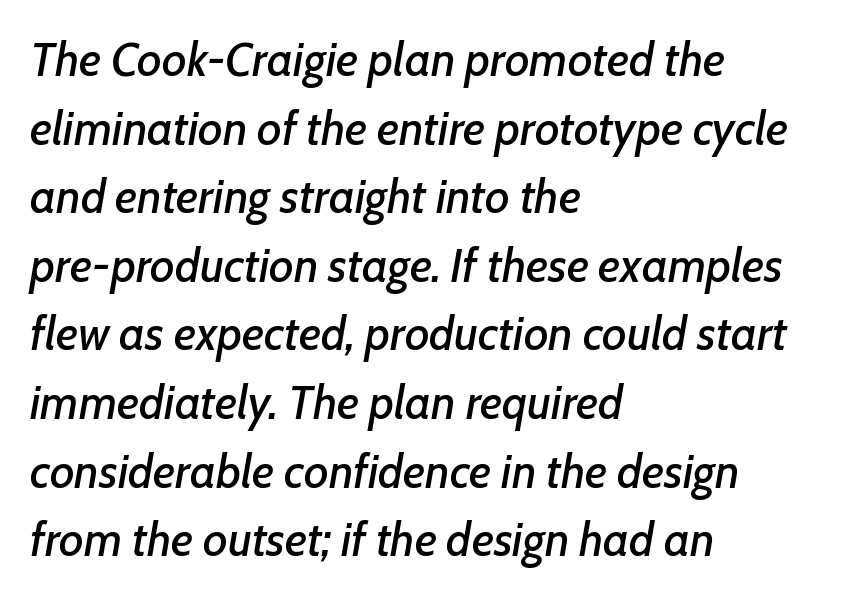
Q: Is the text italic (slanted)? A: Yes, it leans right by about 7 degrees.
Q: Is the text underlined? A: No.
Q: How is the paragraph aligned? A: Left-aligned.
Q: Is the spacing between letters normal or unusually wide? A: Normal.
Q: Is the spacing between lines tight, normal or loose? A: Normal.
Q: Width (condensed, normal, or wide)? A: Normal.
Q: Stroke contrast? A: Low.
Q: x-height? A: Medium.
Q: Monospaced? A: No.
